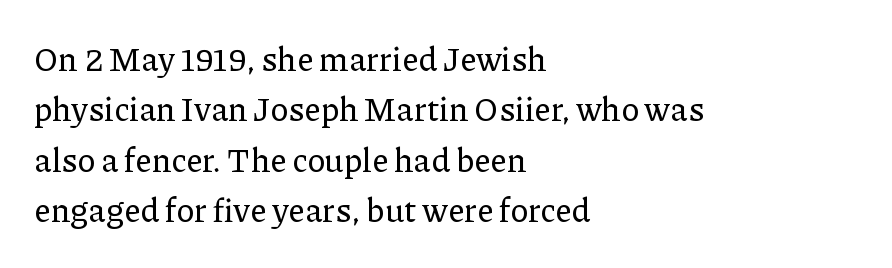
The image shows 33 px serif type, upright; set left-aligned, normal line spacing (1.53x), normal letter spacing, not underlined; low stroke contrast and a medium x-height.
